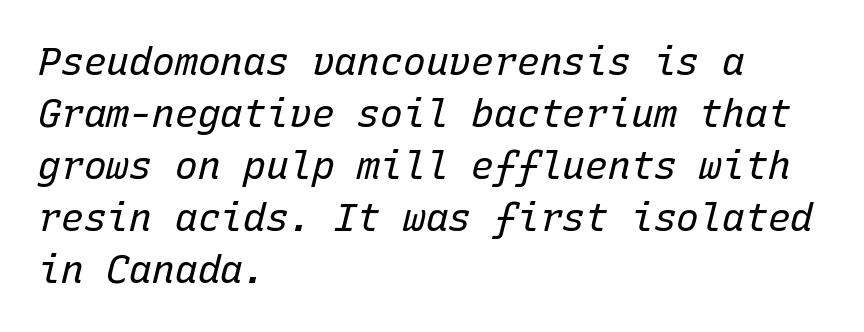
{"italic": "yes", "lean": "right", "slant_degrees": 15, "bold": "no", "weight": "regular", "width": "normal", "stroke_contrast": "low", "x_height": "medium", "monospaced": "yes", "underline": "no", "align": "left", "line_spacing": "normal", "line_spacing_ratio": 1.37, "letter_spacing": "normal", "letter_spacing_em": 0.0, "glyph_px": 38}
